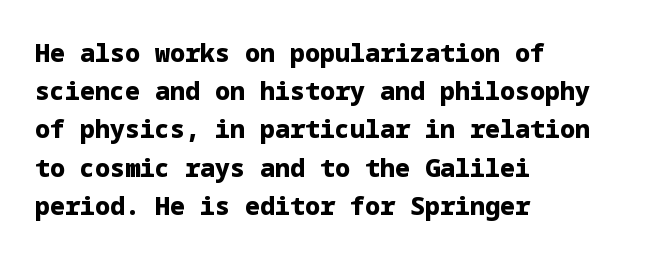
The image shows 25 px bold type, upright; set left-aligned, normal line spacing (1.53x), normal letter spacing, not underlined.
